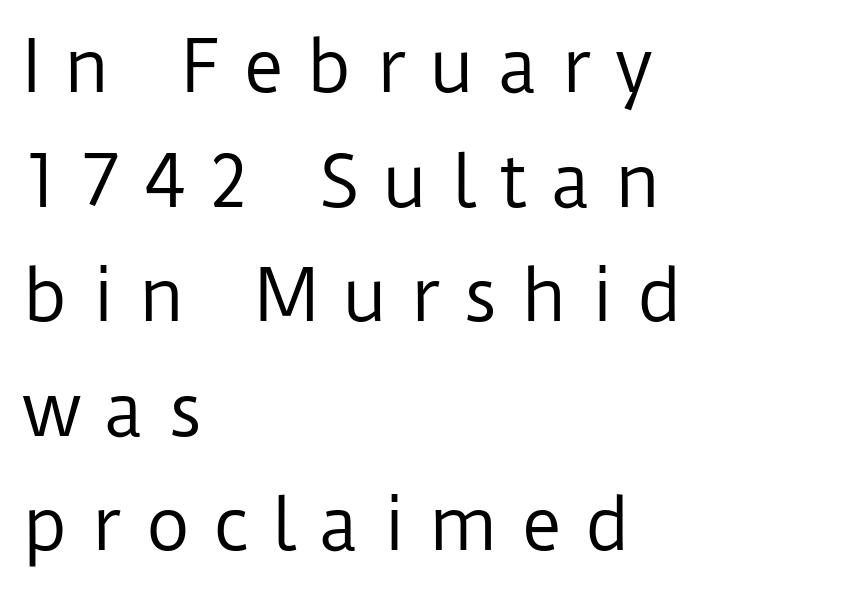
Q: Is the text bold? A: No.
Q: Is the text italic (slanted)? A: No, it is upright.
Q: Is the typeface a serif or a sans-serif typeface? A: Sans-serif.
Q: Is the text underlined? A: No.
Q: How is the paragraph aligned? A: Left-aligned.
Q: Is the spacing between letters normal or unusually wide? A: Unusually wide.
Q: Is the spacing between lines tight, normal or loose? A: Normal.
Q: Width (condensed, normal, or wide)? A: Normal.
Q: Stroke contrast? A: Low.
Q: x-height? A: Medium.
Q: Monospaced? A: No.
